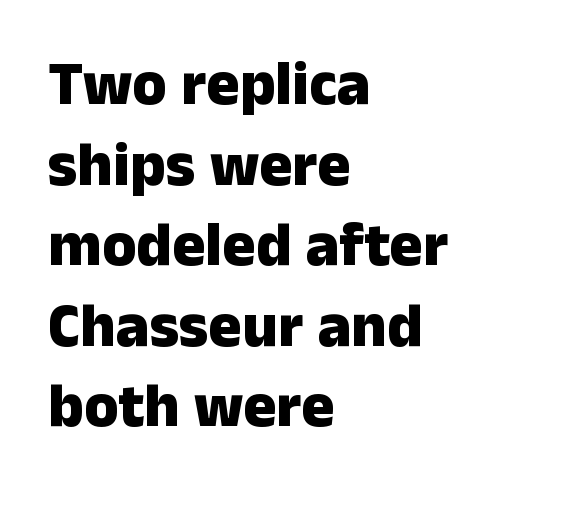
{"serif": "no", "italic": "no", "bold": "yes", "weight": "heavy", "width": "normal", "stroke_contrast": "low", "x_height": "medium", "monospaced": "no", "underline": "no", "align": "left", "line_spacing": "normal", "line_spacing_ratio": 1.3, "letter_spacing": "normal", "letter_spacing_em": 0.0, "glyph_px": 62}
